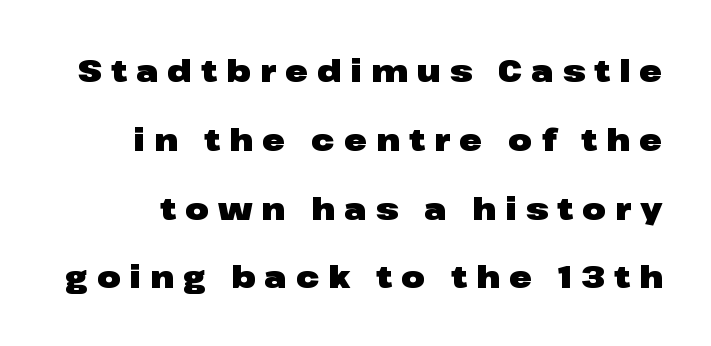
The image shows 31 px heavy, wide sans-serif type, upright; set loose line spacing (2.22x), unusually wide letter spacing (+0.29 em), not underlined; low stroke contrast and a medium x-height.
